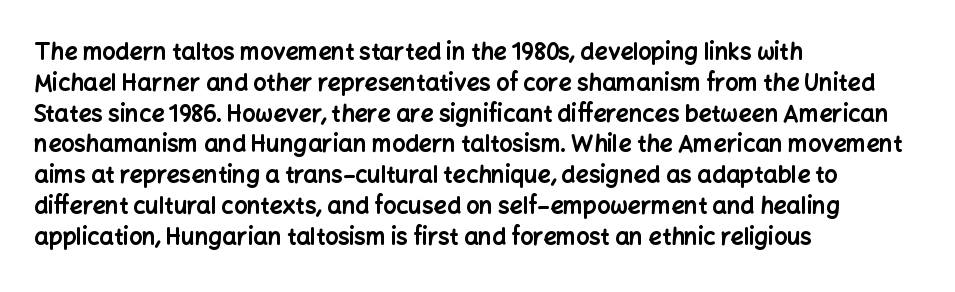
Q: Is the text bold? A: Yes.
Q: Is the text italic (slanted)? A: No, it is upright.
Q: Is the text underlined? A: No.
Q: How is the paragraph aligned? A: Left-aligned.
Q: Is the spacing between letters normal or unusually wide? A: Normal.
Q: Is the spacing between lines tight, normal or loose? A: Normal.
